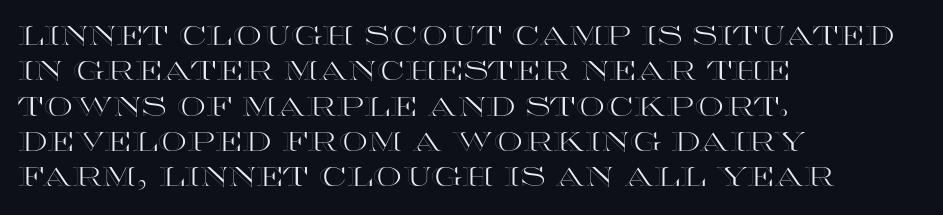
{"italic": "no", "underline": "no", "align": "left", "line_spacing": "normal", "line_spacing_ratio": 1.36, "letter_spacing": "normal", "letter_spacing_em": 0.0, "glyph_px": 26}
